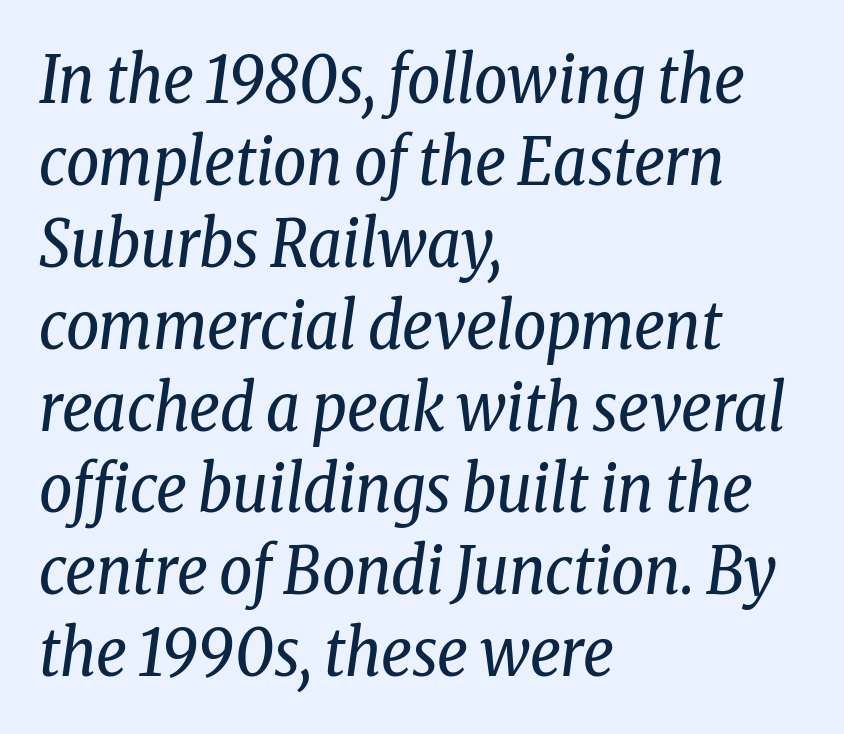
Whoever set this chose a conventional vertical rhythm. Horizontally, the lines are justified to the leading edge only. The gap between lines stays unmarked. What kind of face is this? One with serifs. The lettering tilts uniformly, giving the passage an italic look. Observe the ordinary spacing: letters are neighbours, not strangers.
